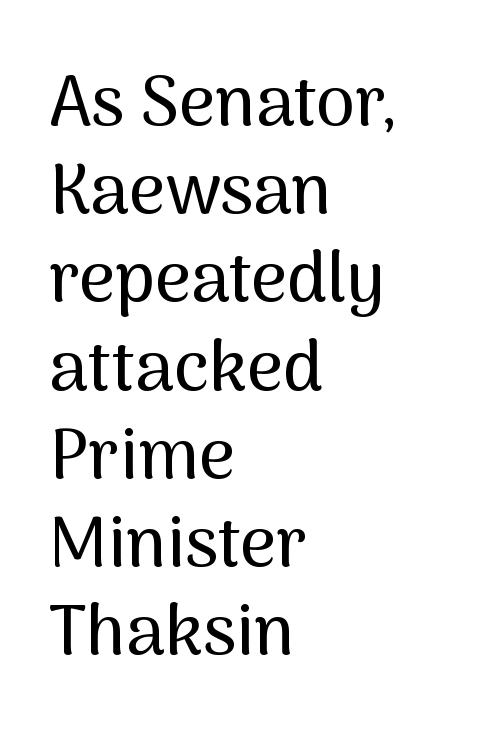
{"serif": "no", "italic": "no", "width": "normal", "stroke_contrast": "medium", "x_height": "medium", "monospaced": "no", "underline": "no", "align": "left", "line_spacing": "normal", "line_spacing_ratio": 1.26, "letter_spacing": "normal", "letter_spacing_em": 0.0, "glyph_px": 70}
